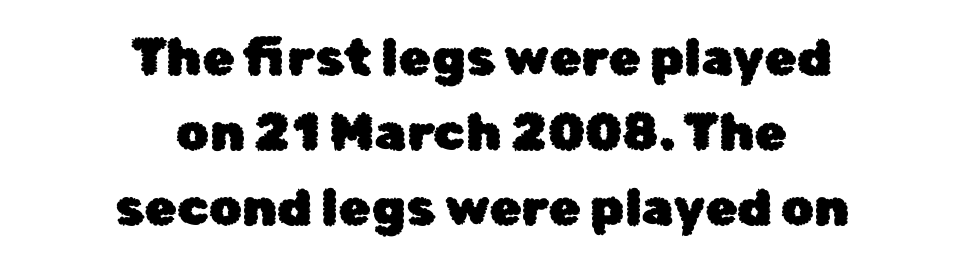
The typeface chosen for these lines omits serifs. Regular leading. A typesetter would call this zero additional tracking. Beneath every word, the page is bare.
